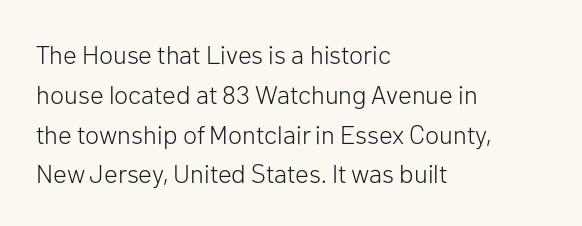
Nobody touched the tracking dial on this one. Line starts are locked; line ends wander. The block of text has a typical density, with ordinary space between rows. The glyphs are unaccompanied by any horizontal stroke below them. Notice how the stems are strictly vertical — no italics here. These glyphs show unthickened strokes, regular width or finer.
